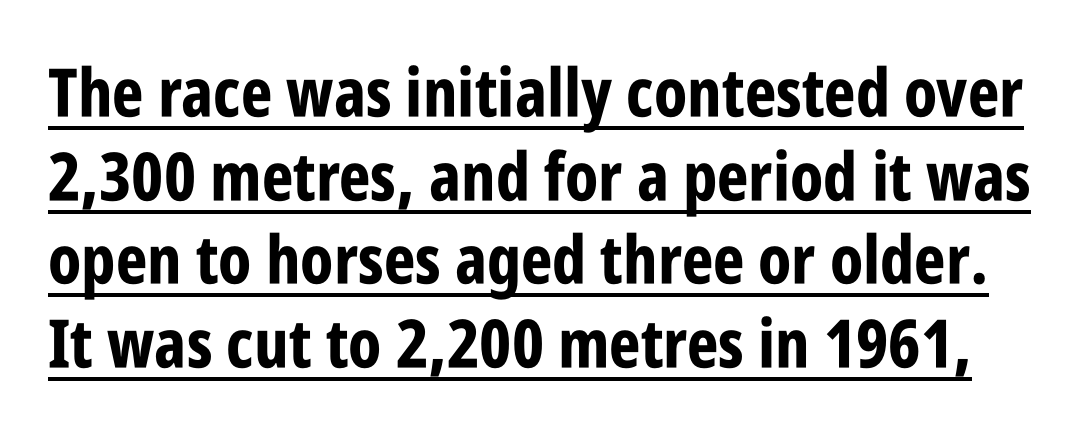
The image shows 67 px bold, condensed sans-serif type, upright; set normal line spacing (1.25x), normal letter spacing, underlined; low stroke contrast and a large x-height.
